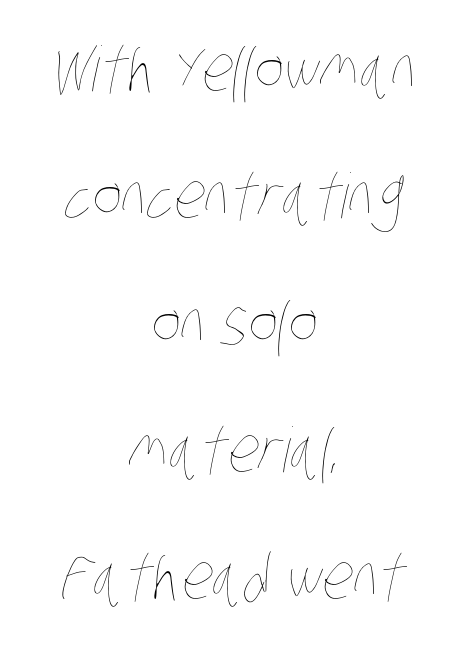
Line spacing here is loose. The passage shown is not bold in any degree. Both edges are ragged and mirror each other, which tells us the setting is centered. Type without underlining. Tracking here is standard; glyphs follow each other at the usual distance. Spacing verdict: proportional, widths tailored to each character.
